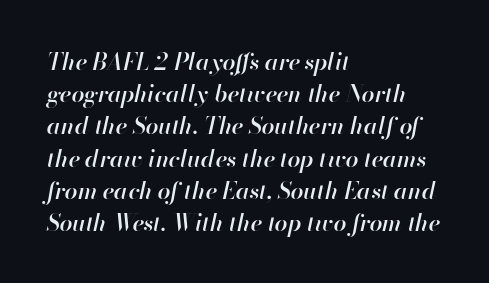
The image shows 23 px text type, italic (leaning right); set left-aligned, normal line spacing (1.4x), normal letter spacing, not underlined.
